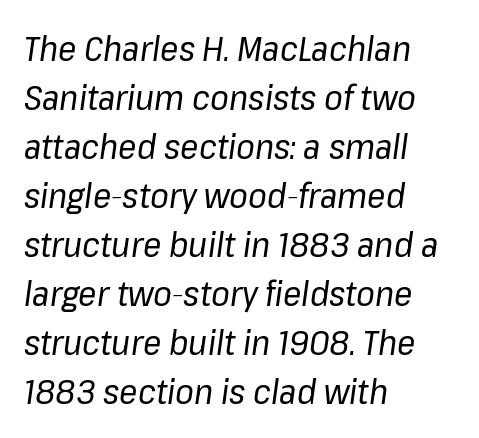
Note the varied advance widths — an 'i' is clearly narrower than an 'm'. This sample is left-justified, so line endings fall wherever the words run out. The line texture is even and compact thanks to regular tracking. Does the leading feel generous? No, just average. Slanted lettering throughout.
